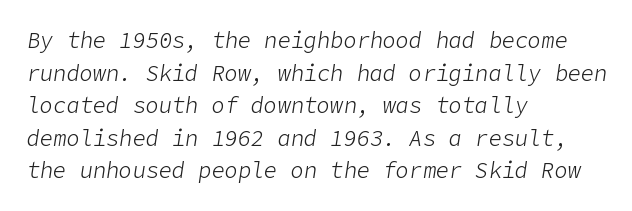
{"italic": "yes", "lean": "right", "slant_degrees": 9, "bold": "no", "underline": "no", "align": "left", "line_spacing": "normal", "line_spacing_ratio": 1.48, "letter_spacing": "normal", "letter_spacing_em": 0.0, "glyph_px": 22}
